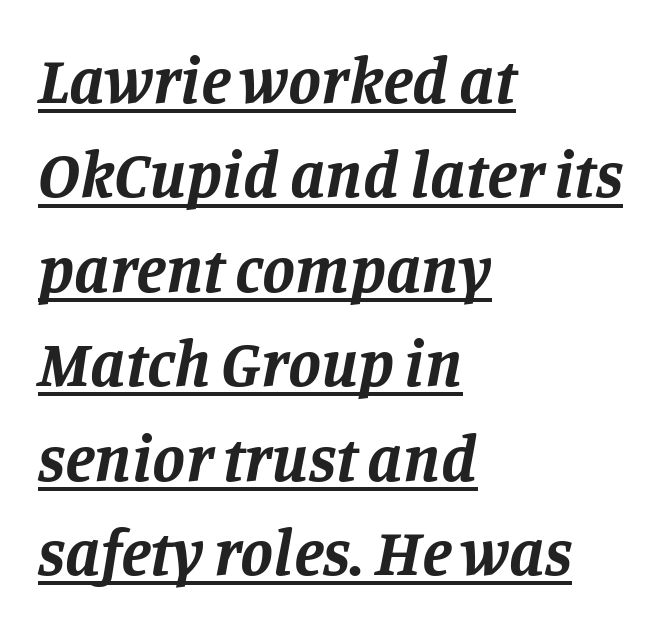
Slanted lettering throughout. Students, note that the glyphs here touch the page at normal intervals. Think of a printed novel: that variable character pitch is what you see here. Are there feet on the stems? There are — it's a serif.
